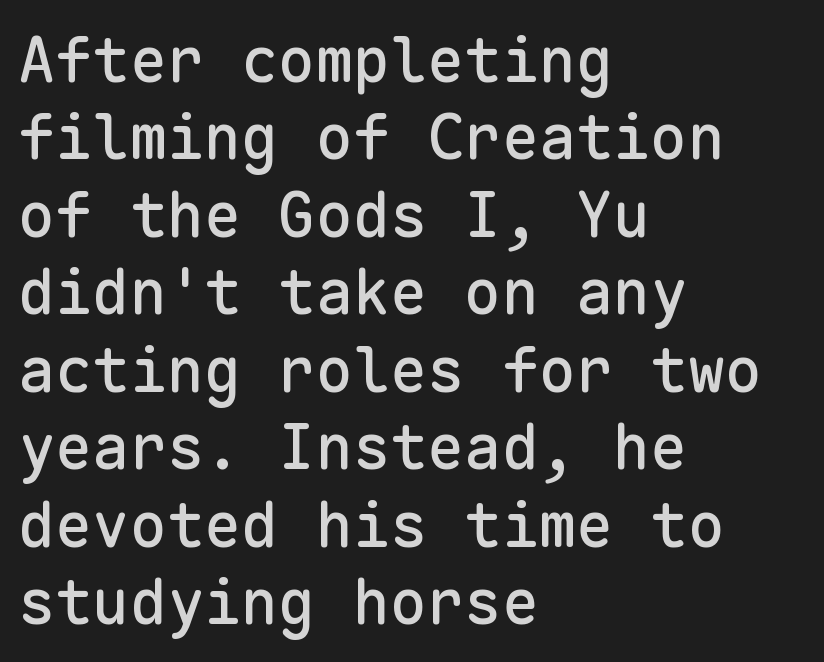
{"serif": "no", "italic": "no", "width": "normal", "stroke_contrast": "low", "x_height": "medium", "monospaced": "yes", "underline": "no", "align": "left", "line_spacing": "normal", "line_spacing_ratio": 1.25, "letter_spacing": "normal", "letter_spacing_em": 0.0, "glyph_px": 62}
